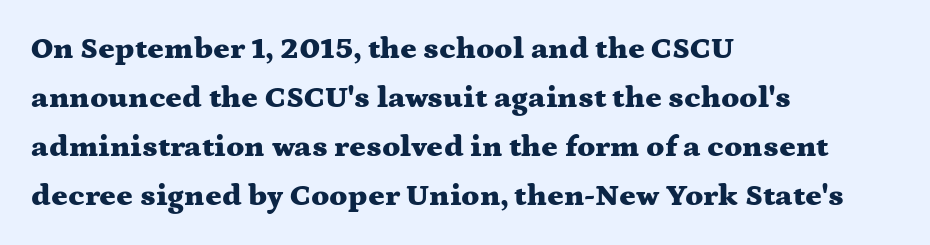
Q: Is the text bold? A: Yes.
Q: Is the text italic (slanted)? A: No, it is upright.
Q: Is the typeface a serif or a sans-serif typeface? A: Serif.
Q: Is the text underlined? A: No.
Q: How is the paragraph aligned? A: Left-aligned.
Q: Is the spacing between letters normal or unusually wide? A: Normal.
Q: Is the spacing between lines tight, normal or loose? A: Normal.
Q: Width (condensed, normal, or wide)? A: Wide.
Q: Stroke contrast? A: Medium.
Q: x-height? A: Medium.
Q: Monospaced? A: No.
